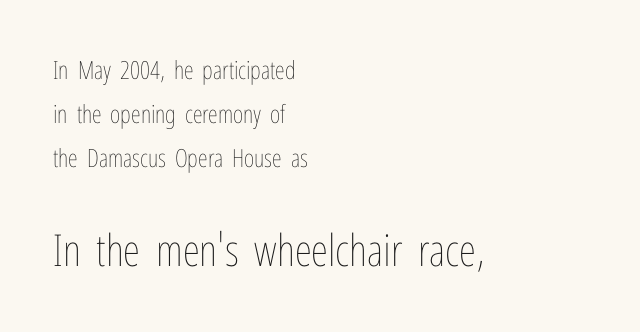
{"italic": "no", "bold": "no", "weight": "thin", "width": "condensed", "stroke_contrast": "low", "x_height": "medium", "monospaced": "no", "underline": "no", "align": "left", "line_spacing_ratio": 1.77, "letter_spacing": "normal", "letter_spacing_em": 0.0, "larger_block": "second", "size_ratio": 1.76, "glyph_px": 44}
